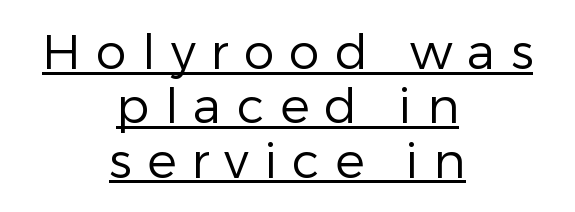
Q: Is the text bold? A: No.
Q: Is the text italic (slanted)? A: No, it is upright.
Q: Is the typeface a serif or a sans-serif typeface? A: Sans-serif.
Q: Is the text underlined? A: Yes.
Q: How is the paragraph aligned? A: Centered.
Q: Is the spacing between letters normal or unusually wide? A: Unusually wide.
Q: Is the spacing between lines tight, normal or loose? A: Tight.
Q: Width (condensed, normal, or wide)? A: Normal.
Q: Stroke contrast? A: Low.
Q: x-height? A: Medium.
Q: Monospaced? A: No.
